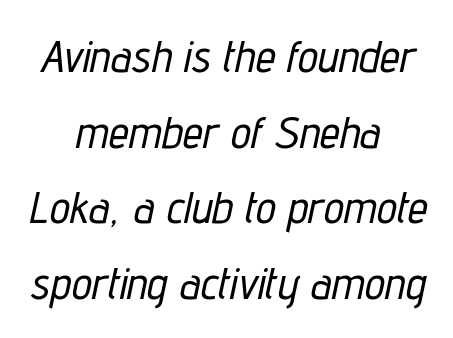
The image shows 45 px condensed type, italic (leaning right); set centered, normal line spacing (1.68x), normal letter spacing, not underlined; low stroke contrast and a medium x-height.
